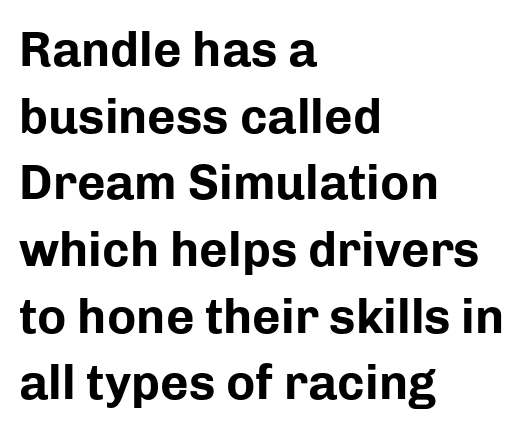
Each letter's strokes conclude bluntly, with no projecting serifs. Vertical spacing — default. Teacher's note: observe the even left margin — that is flush-left alignment. These words are printed bold, with thick strokes throughout.
